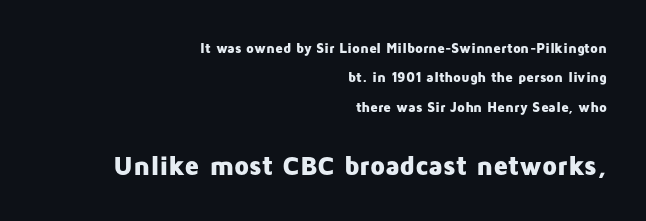
Q: Is the text bold? A: Yes.
Q: Is the text italic (slanted)? A: No, it is upright.
Q: Is the text underlined? A: No.
Q: How is the paragraph aligned? A: Right-aligned.
Q: Is the spacing between letters normal or unusually wide? A: Normal.
Q: Is the spacing between lines tight, normal or loose? A: Loose.
Q: Which block of text is set in a larger size, the first (top) or the second (bottom)? A: The second (bottom) one.
